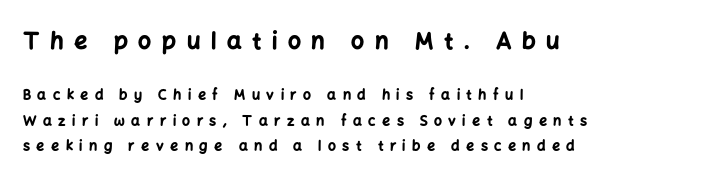
Q: Is the text bold? A: Yes.
Q: Is the text italic (slanted)? A: No, it is upright.
Q: Is the text underlined? A: No.
Q: How is the paragraph aligned? A: Left-aligned.
Q: Is the spacing between letters normal or unusually wide? A: Unusually wide.
Q: Which block of text is set in a larger size, the first (top) or the second (bottom)? A: The first (top) one.
